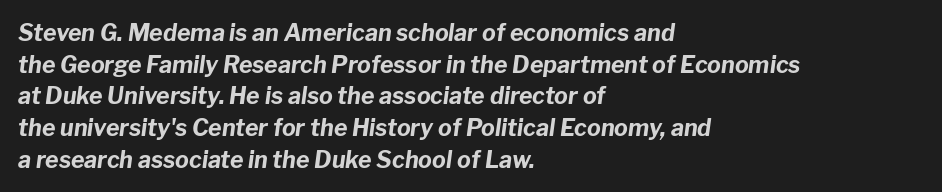
Normally led — the rows are evenly, conventionally spaced. The glyphs have the mass of a bold cut. Looking at the ascenders, they clearly lean. The lines are quadded left. Students, note that the glyphs here touch the page at normal intervals. Letters rest on an invisible, unmarked baseline.
